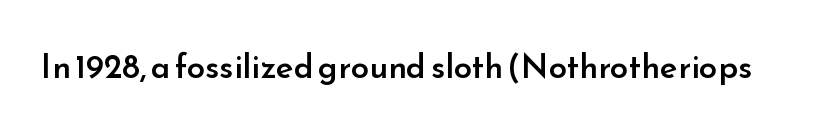
Q: Is the text bold? A: Semi-bold.
Q: Is the text italic (slanted)? A: No, it is upright.
Q: Is the typeface a serif or a sans-serif typeface? A: Sans-serif.
Q: Is the text underlined? A: No.
Q: Is the spacing between letters normal or unusually wide? A: Normal.
Q: Width (condensed, normal, or wide)? A: Normal.
Q: Stroke contrast? A: Low.
Q: x-height? A: Small.
Q: Monospaced? A: No.
